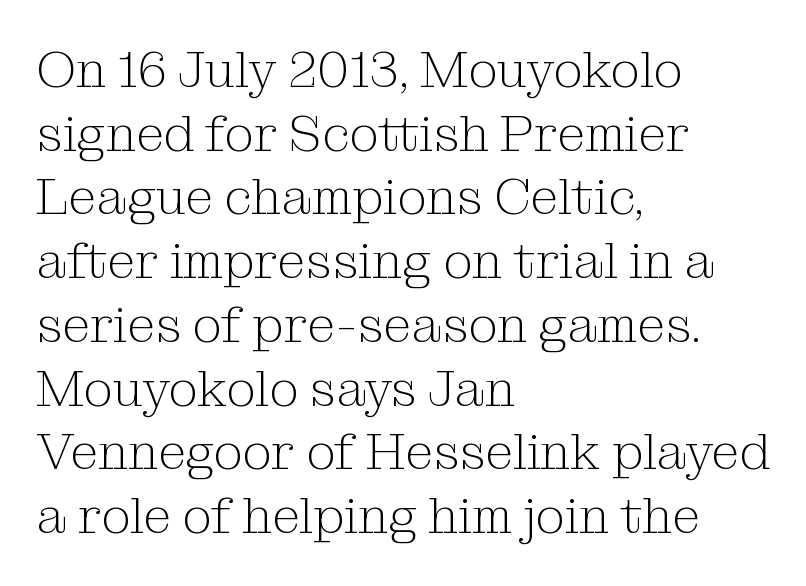
Q: Is the text bold? A: No.
Q: Is the text italic (slanted)? A: No, it is upright.
Q: Is the typeface a serif or a sans-serif typeface? A: Serif.
Q: Is the text underlined? A: No.
Q: How is the paragraph aligned? A: Left-aligned.
Q: Is the spacing between letters normal or unusually wide? A: Normal.
Q: Is the spacing between lines tight, normal or loose? A: Normal.
Q: Width (condensed, normal, or wide)? A: Normal.
Q: Stroke contrast? A: Medium.
Q: x-height? A: Medium.
Q: Monospaced? A: No.
